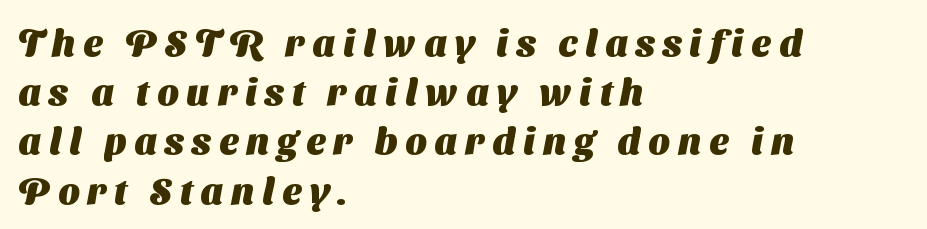
Caption: multi-line text, flush left, ragged right. The line texture is sparse and dotted thanks to wide tracking. What weight is shown? A full bold with thick strokes. The typeface chosen for these lines omits serifs. One glance says typical: line gaps are just what's usual.
